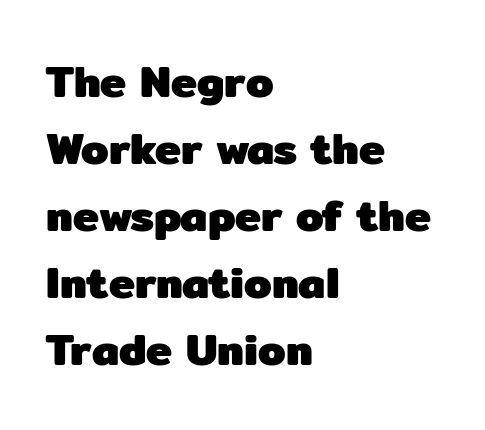
{"serif": "no", "italic": "no", "bold": "yes", "weight": "heavy", "width": "normal", "stroke_contrast": "low", "x_height": "medium", "monospaced": "no", "underline": "no", "align": "left", "line_spacing": "normal", "line_spacing_ratio": 1.52, "letter_spacing": "normal", "letter_spacing_em": 0.0, "glyph_px": 44}
